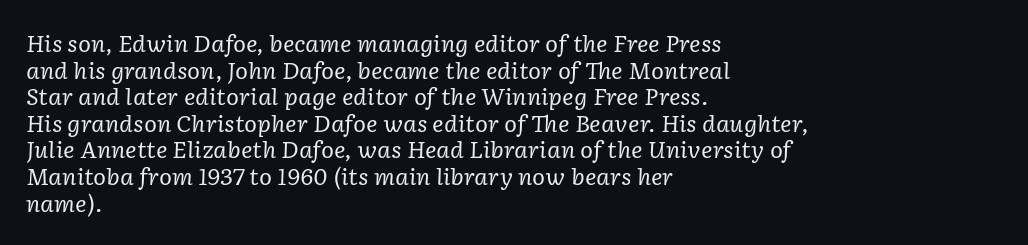
The image shows 22 px text type, italic (leaning right); set left-aligned, line spacing 1.21x, normal letter spacing, not underlined.
